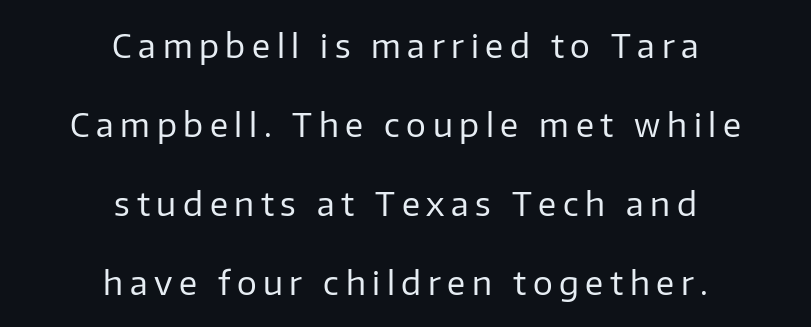
The image shows 33 px regular-weight sans-serif type, upright; set centered, loose line spacing (2.39x), unusually wide letter spacing (+0.2 em), not underlined; low stroke contrast and a medium x-height.
